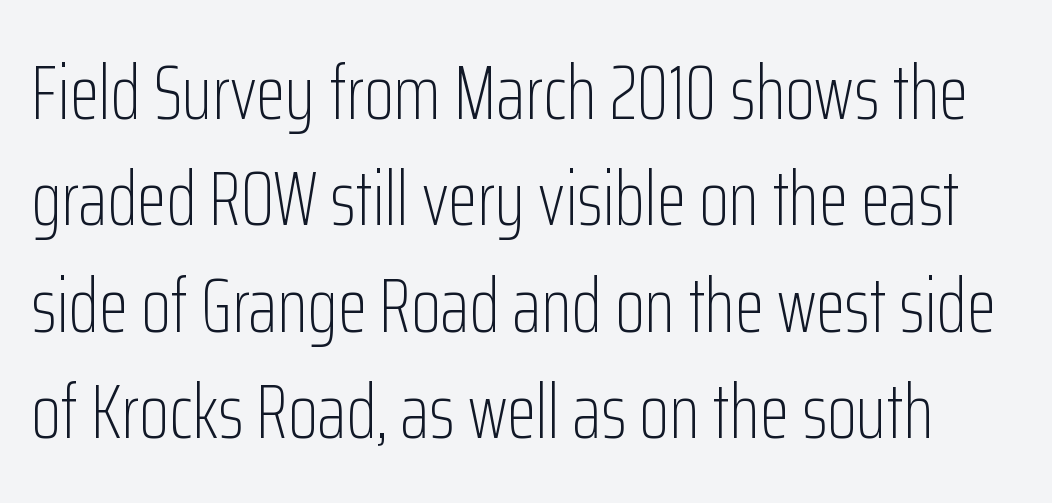
Do the letters lean? They stand straight. Weight: not bold — regular or lighter. Spacing verdict: proportional, widths tailored to each character. Words appear dense and cohesive because spacing is normal. The foot of each line stays bare and open. Nope, no serifs anywhere on these letters.
